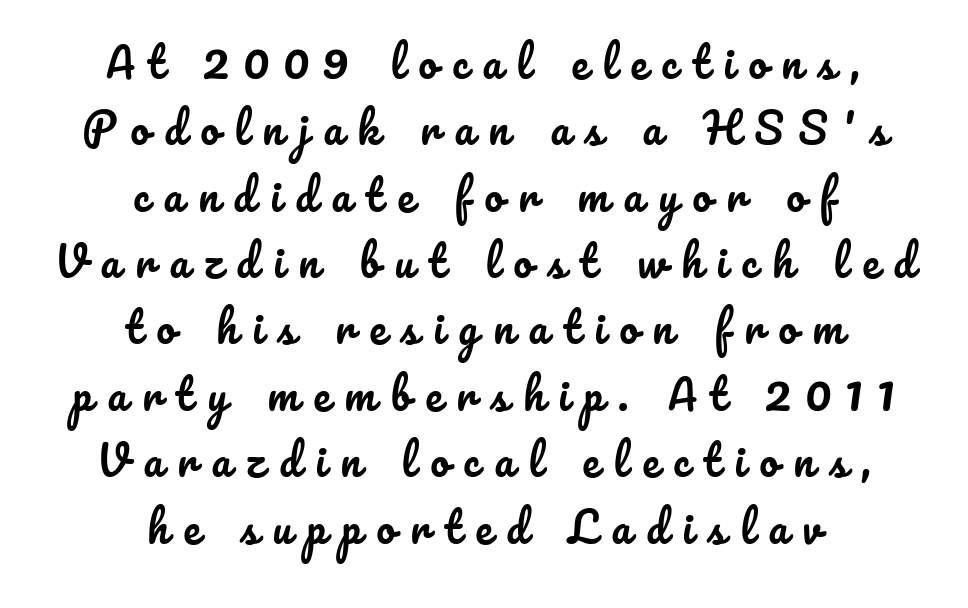
{"width": "normal", "stroke_contrast": "low", "x_height": "small", "monospaced": "no", "underline": "no", "align": "center", "line_spacing": "normal", "line_spacing_ratio": 1.58, "letter_spacing": "wide", "letter_spacing_em": 0.35, "glyph_px": 42}
